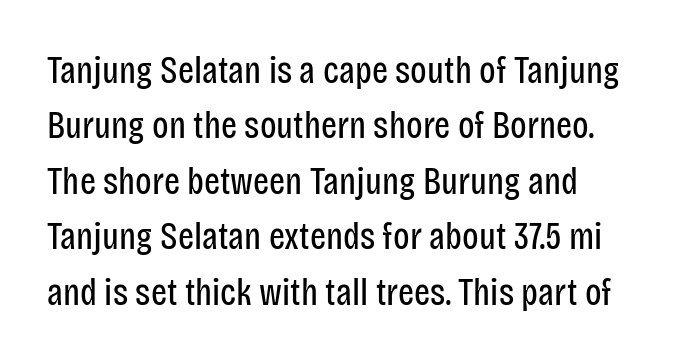
Q: Is the text bold? A: No.
Q: Is the text italic (slanted)? A: No, it is upright.
Q: Is the typeface a serif or a sans-serif typeface? A: Sans-serif.
Q: Is the text underlined? A: No.
Q: Is the spacing between letters normal or unusually wide? A: Normal.
Q: Is the spacing between lines tight, normal or loose? A: Normal.
Q: Width (condensed, normal, or wide)? A: Condensed.
Q: Stroke contrast? A: Low.
Q: x-height? A: Large.
Q: Monospaced? A: No.
